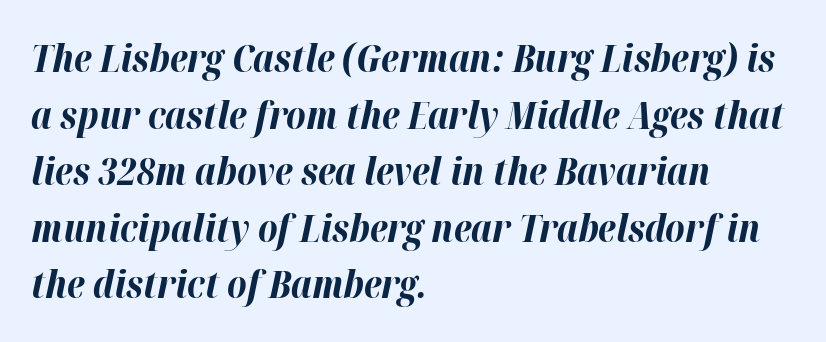
The image shows 38 px bold type, italic (leaning right); set left-aligned, normal line spacing (1.49x), normal letter spacing, not underlined; high stroke contrast and a medium x-height.
